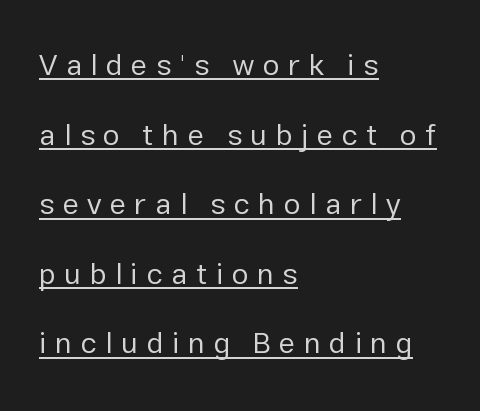
Q: Is the text bold? A: No.
Q: Is the text italic (slanted)? A: No, it is upright.
Q: Is the typeface a serif or a sans-serif typeface? A: Sans-serif.
Q: Is the text underlined? A: Yes.
Q: How is the paragraph aligned? A: Left-aligned.
Q: Is the spacing between letters normal or unusually wide? A: Unusually wide.
Q: Is the spacing between lines tight, normal or loose? A: Loose.
Q: Width (condensed, normal, or wide)? A: Normal.
Q: Stroke contrast? A: Low.
Q: x-height? A: Medium.
Q: Monospaced? A: No.
